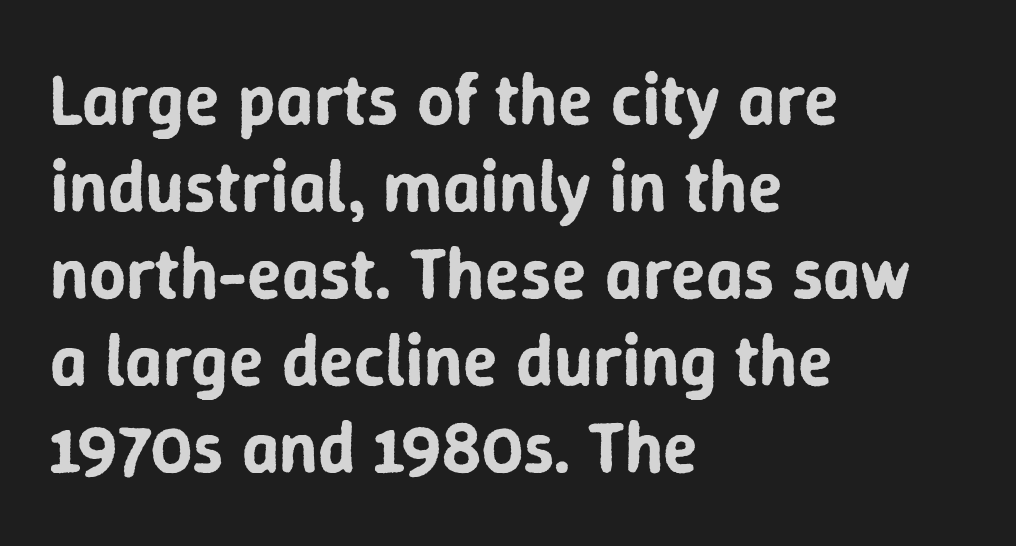
The image shows 72 px sans-serif type, upright; set left-aligned, line spacing 1.21x, normal letter spacing, not underlined; low stroke contrast and a medium x-height.
